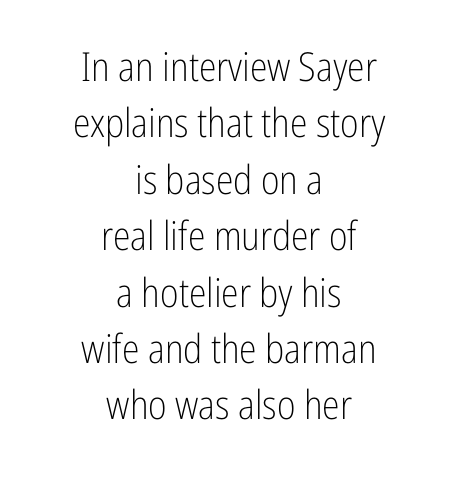
The lettering holds an erect, upright posture throughout. The text block is weighted toward neither margin, spreading evenly from the middle. Has an underline been added? It has not. Think standard paragraph weight, or any step lighter than that. Successive baselines arrive at the customary interval.
